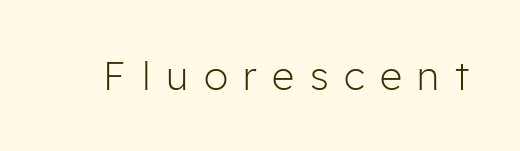
{"serif": "no", "italic": "no", "bold": "no", "weight": "light", "width": "normal", "stroke_contrast": "low", "x_height": "medium", "monospaced": "no", "underline": "no", "letter_spacing": "wide", "letter_spacing_em": 0.4, "glyph_px": 39}
